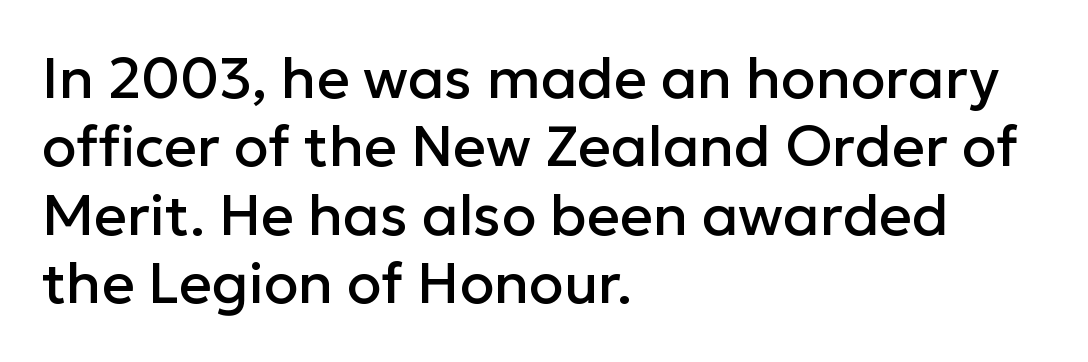
The image shows 57 px sans-serif type, upright; set left-aligned, line spacing 1.2x, normal letter spacing, not underlined; low stroke contrast and a medium x-height.
